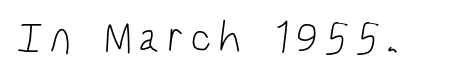
Q: Is the text bold? A: No.
Q: Is the typeface a serif or a sans-serif typeface? A: Sans-serif.
Q: Is the text underlined? A: No.
Q: Width (condensed, normal, or wide)? A: Condensed.
Q: Stroke contrast? A: Low.
Q: x-height? A: Large.
Q: Monospaced? A: No.
